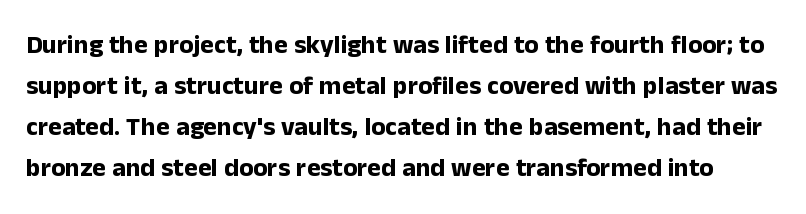
Baseline-to-baseline distance is the conventional proportion of letter height. Letter spacing: default. Strong, thick strokes mark this as bold type. The passage shown is not underscored anywhere. Tall strokes in this sample are plumb rather than angled.
